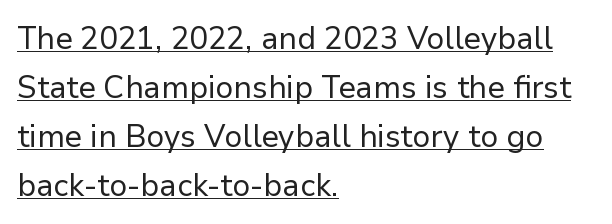
The image shows 31 px regular-weight sans-serif type, upright; set left-aligned, normal line spacing (1.58x), normal letter spacing, underlined; low stroke contrast and a medium x-height.
